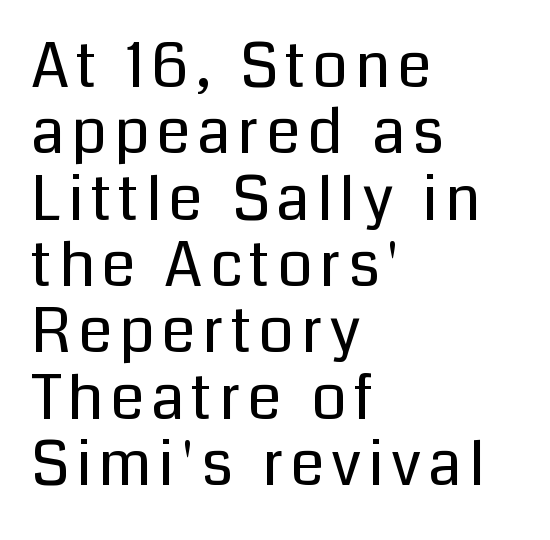
{"serif": "no", "italic": "no", "bold": "no", "weight": "regular", "width": "normal", "stroke_contrast": "low", "x_height": "medium", "monospaced": "no", "underline": "no", "align": "left", "line_spacing": "tight", "line_spacing_ratio": 1.07, "glyph_px": 62}
